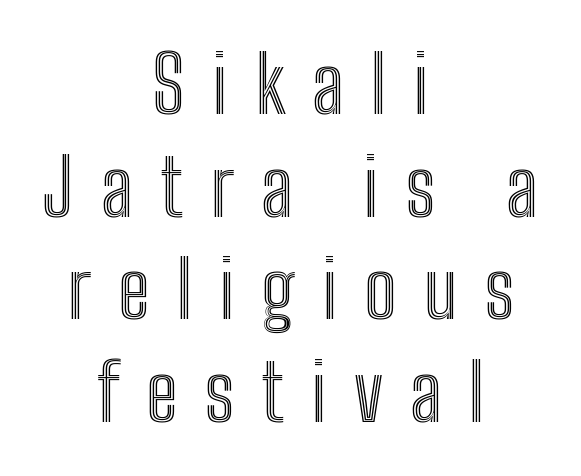
{"italic": "no", "width": "condensed", "x_height": "medium", "monospaced": "no", "underline": "no", "align": "center", "line_spacing": "normal", "line_spacing_ratio": 1.3, "letter_spacing": "wide", "letter_spacing_em": 0.34, "glyph_px": 79}
